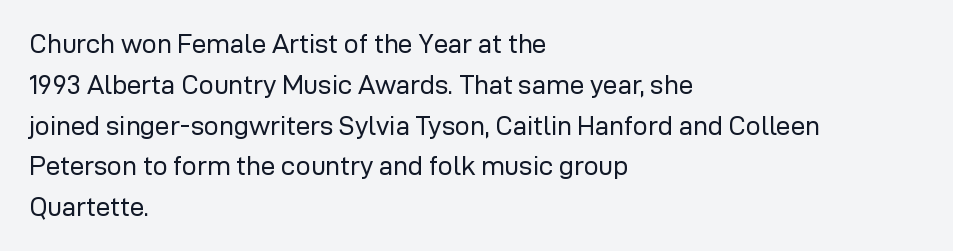
Q: Is the text bold? A: No.
Q: Is the text italic (slanted)? A: No, it is upright.
Q: Is the text underlined? A: No.
Q: How is the paragraph aligned? A: Left-aligned.
Q: Is the spacing between letters normal or unusually wide? A: Normal.
Q: Is the spacing between lines tight, normal or loose? A: Normal.
